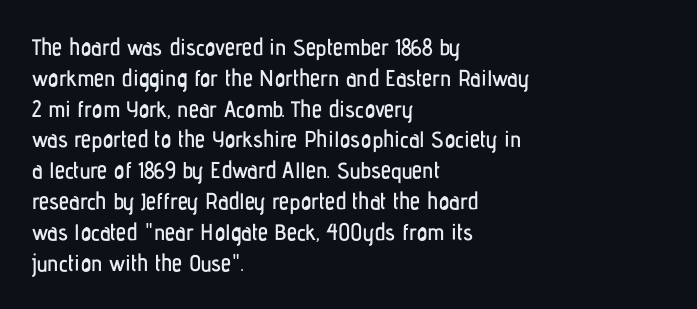
Q: Is the text italic (slanted)? A: No, it is upright.
Q: Is the text underlined? A: No.
Q: How is the paragraph aligned? A: Left-aligned.
Q: Is the spacing between letters normal or unusually wide? A: Normal.
Q: Is the spacing between lines tight, normal or loose? A: Normal.
